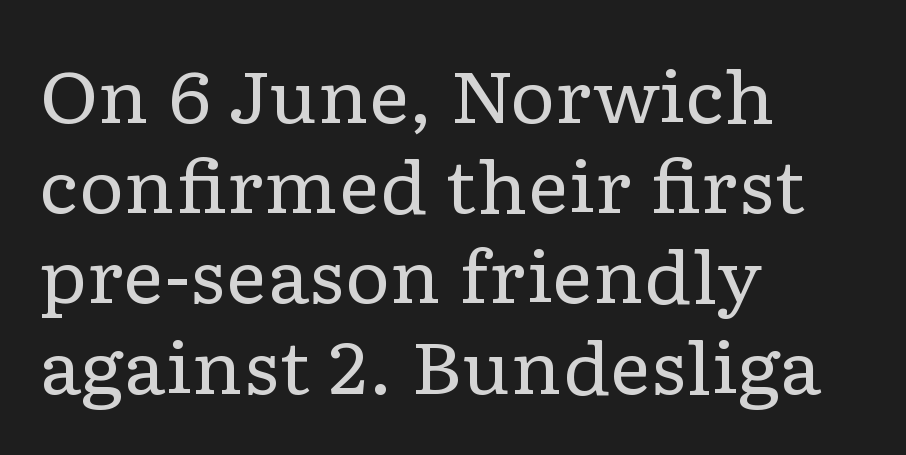
{"serif": "yes", "italic": "no", "bold": "no", "weight": "regular", "width": "wide", "stroke_contrast": "low", "x_height": "medium", "monospaced": "no", "underline": "no", "align": "left", "line_spacing": "normal", "line_spacing_ratio": 1.27, "letter_spacing": "normal", "letter_spacing_em": 0.0, "glyph_px": 71}
